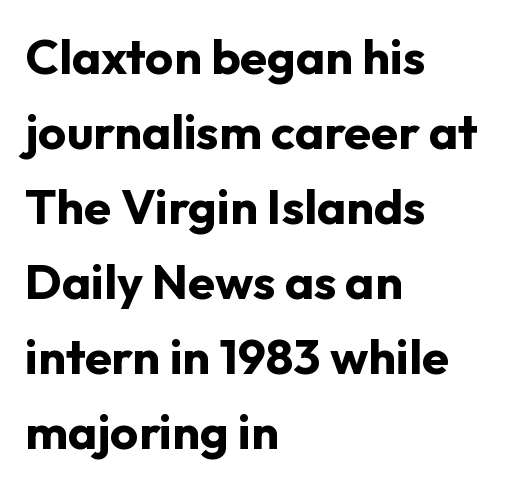
{"serif": "no", "italic": "no", "bold": "yes", "weight": "bold", "width": "normal", "stroke_contrast": "low", "x_height": "medium", "monospaced": "no", "underline": "no", "align": "left", "line_spacing": "normal", "line_spacing_ratio": 1.53, "letter_spacing": "normal", "letter_spacing_em": 0.0, "glyph_px": 49}
